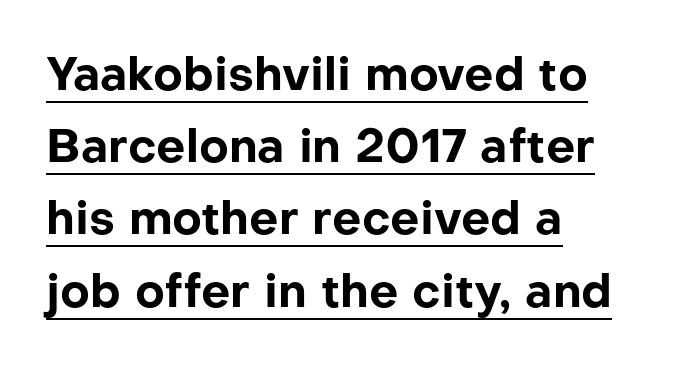
{"serif": "no", "italic": "no", "bold": "yes", "weight": "bold", "width": "normal", "stroke_contrast": "low", "x_height": "medium", "monospaced": "no", "underline": "yes", "align": "left", "line_spacing": "normal", "line_spacing_ratio": 1.57, "letter_spacing": "normal", "letter_spacing_em": 0.0, "glyph_px": 46}
